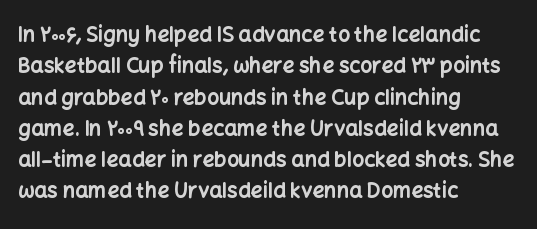
The passage shown is emphatically bold. The specimen reads as upright at a glance. Alignment: flush left. What stands out about the letter spacing? Nothing — it is the standard amount. The block of text has a typical density, with ordinary space between rows. The words here are not underlined.
